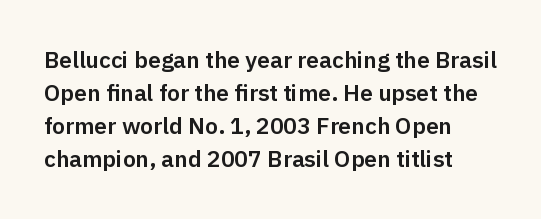
Q: Is the text italic (slanted)? A: No, it is upright.
Q: Is the text underlined? A: No.
Q: Is the spacing between letters normal or unusually wide? A: Normal.
Q: Is the spacing between lines tight, normal or loose? A: Normal.
